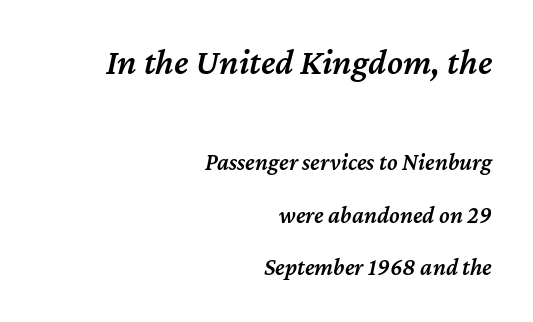
{"italic": "yes", "lean": "right", "slant_degrees": 12, "bold": "semi", "weight": "semibold", "width": "normal", "stroke_contrast": "medium", "x_height": "medium", "monospaced": "no", "underline": "no", "align": "right", "line_spacing": "loose", "line_spacing_ratio": 2.18, "letter_spacing": "normal", "letter_spacing_em": 0.0, "larger_block": "first", "size_ratio": 1.5, "glyph_px": 36}
